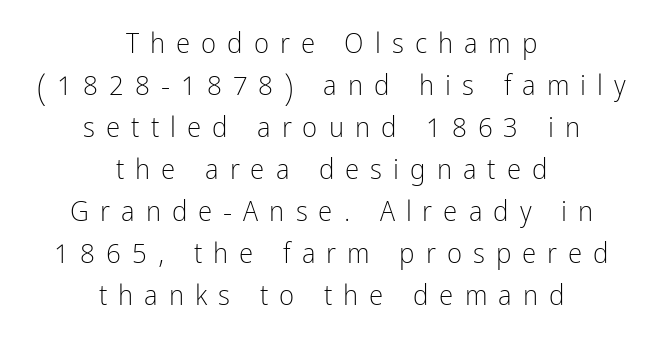
Q: Is the text bold? A: No.
Q: Is the text italic (slanted)? A: No, it is upright.
Q: Is the typeface a serif or a sans-serif typeface? A: Sans-serif.
Q: Is the text underlined? A: No.
Q: How is the paragraph aligned? A: Centered.
Q: Is the spacing between letters normal or unusually wide? A: Unusually wide.
Q: Is the spacing between lines tight, normal or loose? A: Normal.
Q: Width (condensed, normal, or wide)? A: Condensed.
Q: Stroke contrast? A: Low.
Q: x-height? A: Medium.
Q: Monospaced? A: No.
